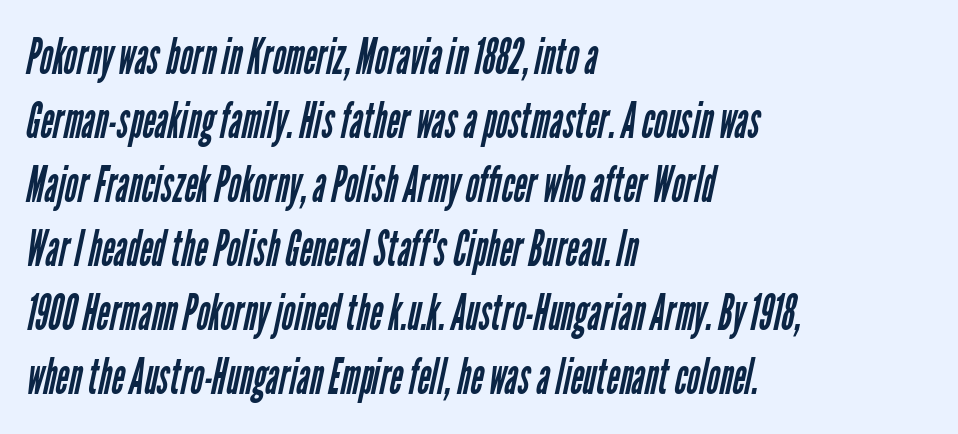
Beneath every word, the page is bare. Here the glyphs are tracked normally, forming tight word shapes. Notice how descenders clear the ascenders below comfortably — that's standard leading. The face used here is a sans, in the tradition of grotesques and geometrics. The paragraph has a hard left edge and a soft right edge.
